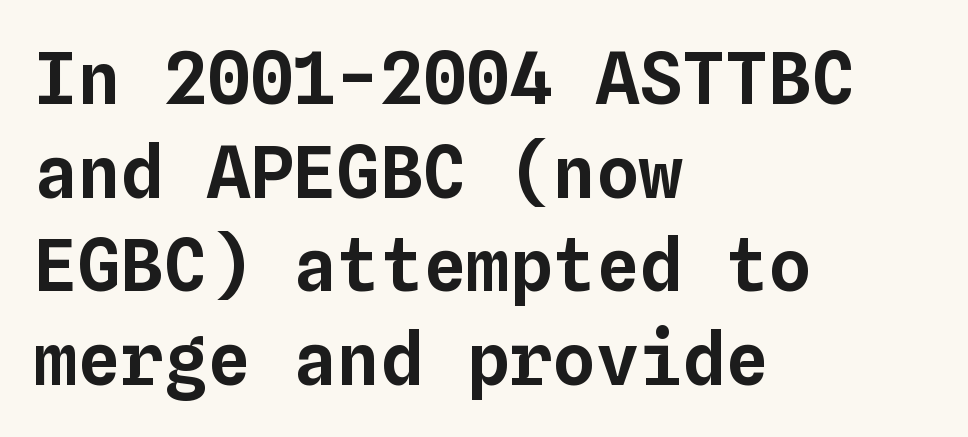
The image shows 72 px text type, upright, monospaced; set left-aligned, normal line spacing (1.3x), normal letter spacing, not underlined; low stroke contrast and a medium x-height.
